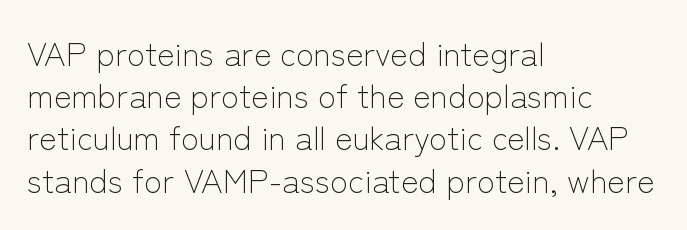
{"serif": "no", "italic": "no", "bold": "no", "weight": "light", "width": "normal", "stroke_contrast": "low", "x_height": "medium", "monospaced": "no", "underline": "no", "align": "left", "line_spacing": "normal", "line_spacing_ratio": 1.28, "letter_spacing": "normal", "letter_spacing_em": 0.0, "glyph_px": 33}
